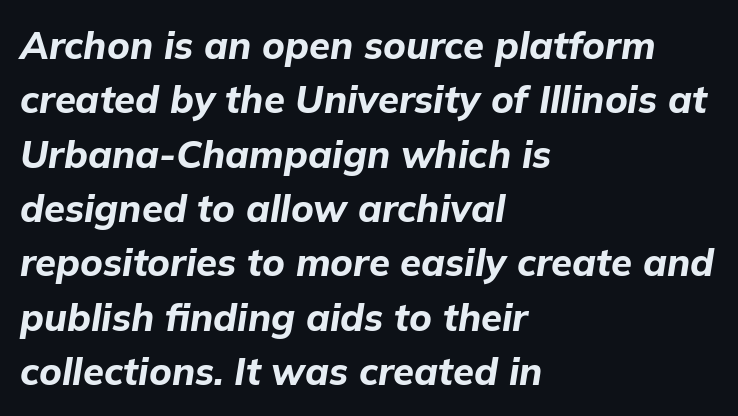
The image shows 38 px bold type, italic (leaning right); set left-aligned, normal line spacing (1.43x), normal letter spacing, not underlined; low stroke contrast and a medium x-height.
